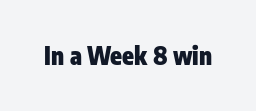
{"italic": "no", "bold": "yes", "underline": "no", "letter_spacing": "normal", "letter_spacing_em": 0.0, "glyph_px": 24}
